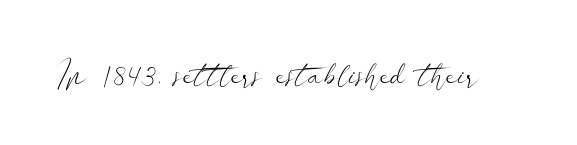
A typesetter would label this face a sans. Default kerning and tracking; the words read as compact shapes. Here the designer chose a conventional face with non-uniform glyph widths. Check under the words: just untouched page. No extra ink here — the face is not bold.
